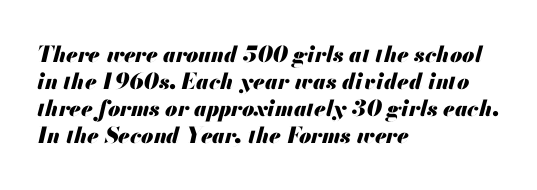
Q: Is the text bold? A: Yes.
Q: Is the text italic (slanted)? A: Yes, it leans right by about 13 degrees.
Q: Is the text underlined? A: No.
Q: How is the paragraph aligned? A: Left-aligned.
Q: Is the spacing between letters normal or unusually wide? A: Normal.
